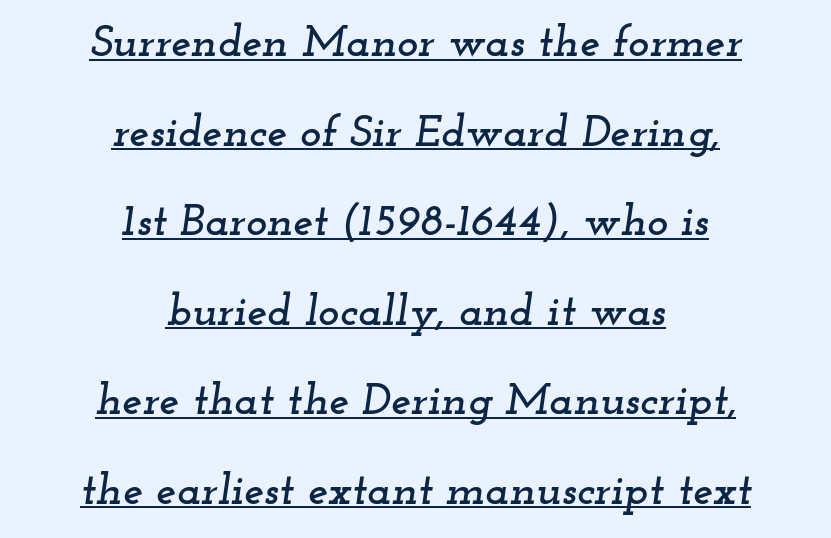
{"serif": "yes", "italic": "yes", "lean": "right", "slant_degrees": 12, "width": "wide", "stroke_contrast": "low", "x_height": "small", "monospaced": "no", "underline": "yes", "align": "center", "line_spacing": "loose", "line_spacing_ratio": 1.99, "letter_spacing": "normal", "letter_spacing_em": 0.0, "glyph_px": 45}
